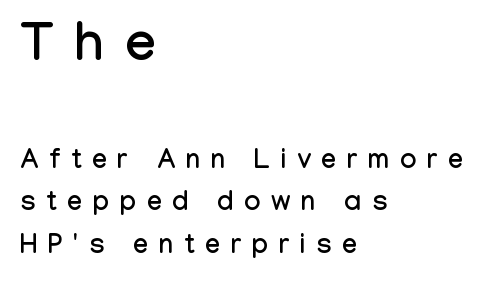
The image shows 54 px condensed sans-serif type, upright; set left-aligned, normal line spacing (1.57x), unusually wide letter spacing (+0.4 em), not underlined; the first (top) block is 2.0x larger; low stroke contrast and a medium x-height.
